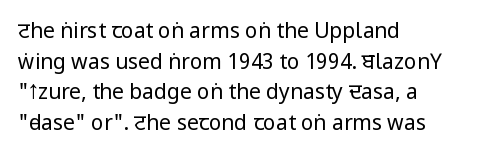
The strip under each line holds only bare page. The lines in this sample share a left origin and differ only in where they stop. The block of text has a typical density, with ordinary space between rows. A typesetter would call this zero additional tracking. Each stroke keeps to a modest, everyday thickness or less. Style check: upright.
